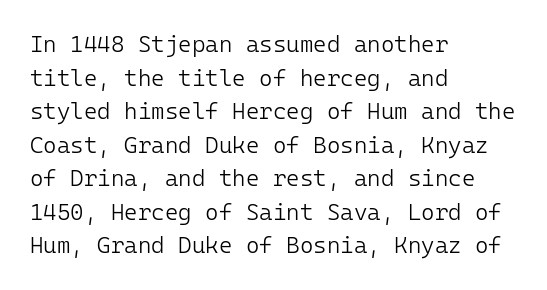
What stands out about the letter spacing? Nothing — it is the standard amount. Type without underlining. You can tell it's not italic because the verticals are truly vertical. Is there much room between lines? A standard amount, neither cramped nor airy.
